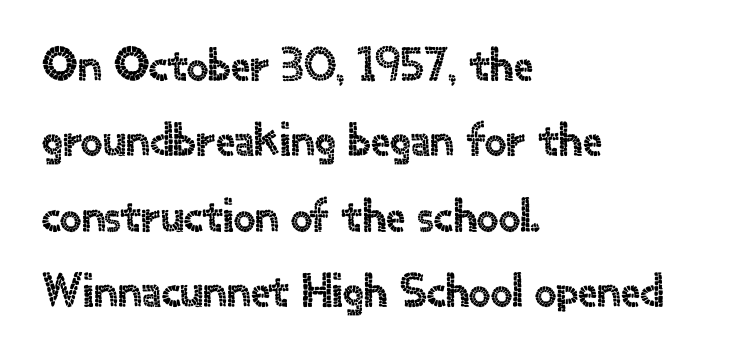
{"serif": "no", "italic": "no", "width": "normal", "x_height": "small", "monospaced": "no", "underline": "no", "align": "left", "line_spacing": "normal", "line_spacing_ratio": 1.57, "letter_spacing": "normal", "letter_spacing_em": 0.0, "glyph_px": 48}
